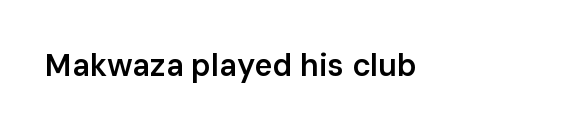
The image shows 31 px semibold sans-serif type, upright; set normal letter spacing, not underlined; low stroke contrast and a medium x-height.
